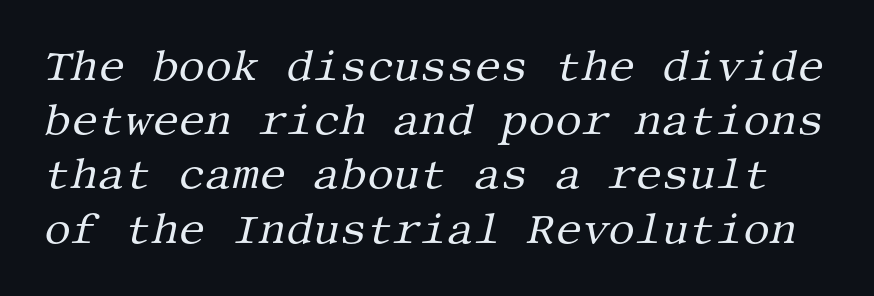
The image shows 42 px regular-weight serif type, italic (leaning right); set normal line spacing (1.29x), normal letter spacing, not underlined; medium stroke contrast and a large x-height.
